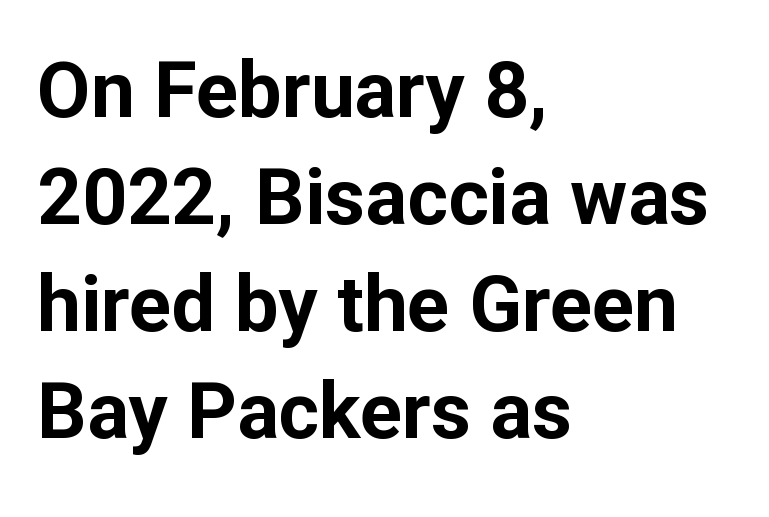
The image shows 78 px bold sans-serif type, upright; set left-aligned, normal line spacing (1.37x), normal letter spacing, not underlined; low stroke contrast and a medium x-height.
